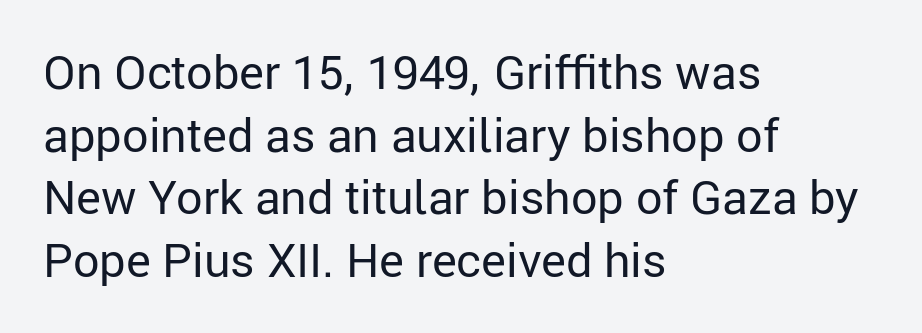
No feet cap the strokes, marking this as sans-serif type. Baseline-to-baseline distance is the conventional proportion of letter height. Summary of weight: not heavy and not bold. Italic? Not at all — the glyphs are vertical. Quick note: underline off. The typesetter chose a ragged-right arrangement here.
